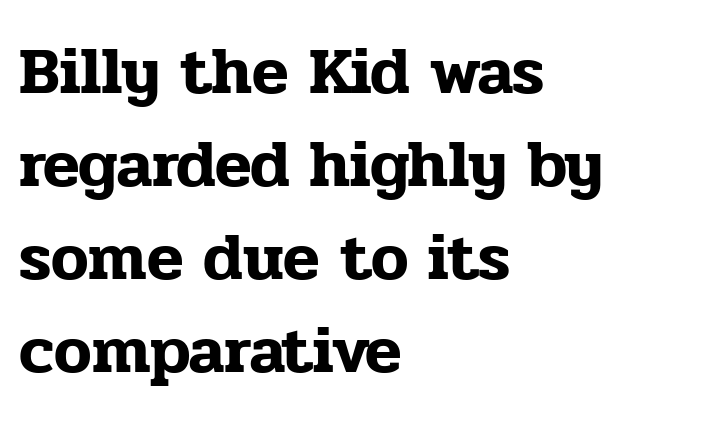
The baseline area is clear. Honestly, the letter spacing is just normal — you wouldn't notice it. Stroke terminals: seriffed. You could not count columns in this text — the font is proportionally spaced.
